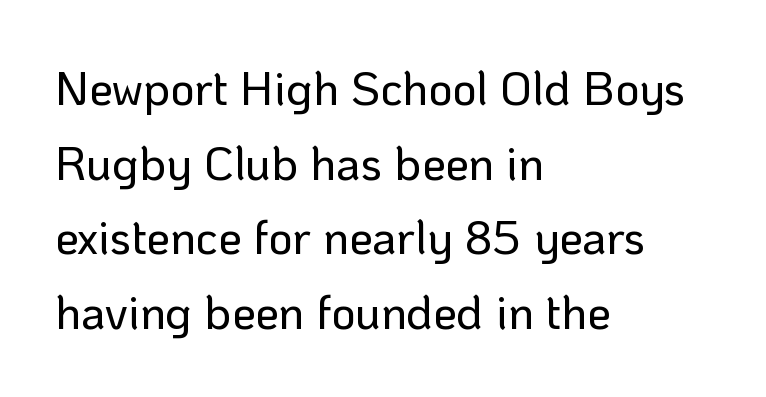
{"serif": "no", "italic": "no", "width": "normal", "stroke_contrast": "low", "x_height": "medium", "monospaced": "no", "underline": "no", "align": "left", "line_spacing": "normal", "line_spacing_ratio": 1.59, "letter_spacing": "normal", "letter_spacing_em": 0.0, "glyph_px": 47}
